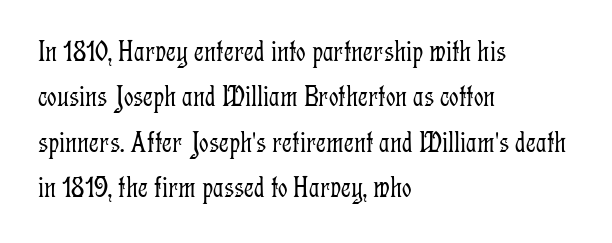
The image shows 30 px light, condensed serif type, upright; set left-aligned, normal line spacing (1.51x), normal letter spacing, not underlined; low stroke contrast and a medium x-height.
